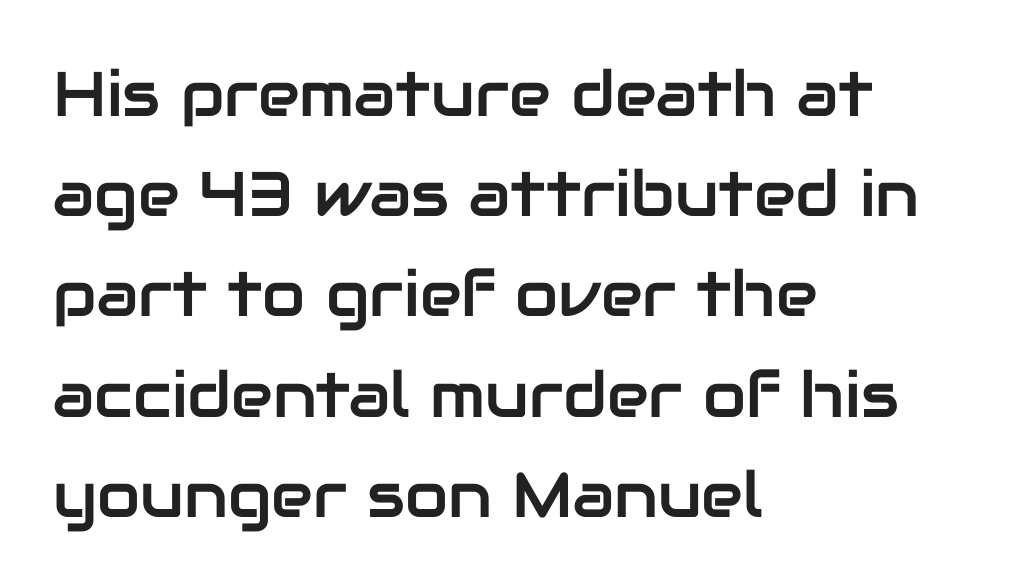
Q: Is the text italic (slanted)? A: No, it is upright.
Q: Is the typeface a serif or a sans-serif typeface? A: Sans-serif.
Q: Is the text underlined? A: No.
Q: How is the paragraph aligned? A: Left-aligned.
Q: Is the spacing between letters normal or unusually wide? A: Normal.
Q: Is the spacing between lines tight, normal or loose? A: Normal.
Q: Width (condensed, normal, or wide)? A: Normal.
Q: Stroke contrast? A: Low.
Q: x-height? A: Medium.
Q: Monospaced? A: No.
